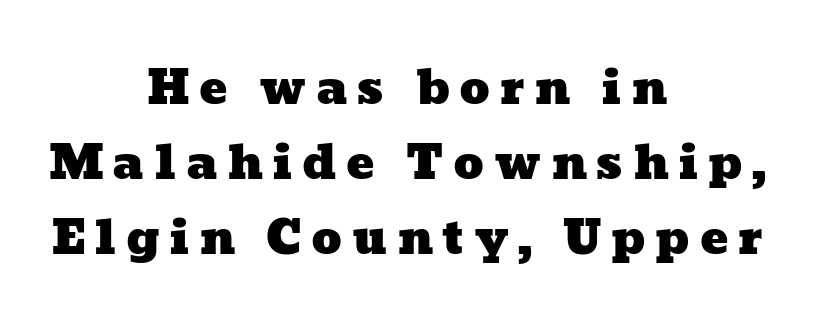
The image shows 47 px wide type; set centered, normal line spacing (1.6x), unusually wide letter spacing (+0.2 em), not underlined; low stroke contrast and a medium x-height.
